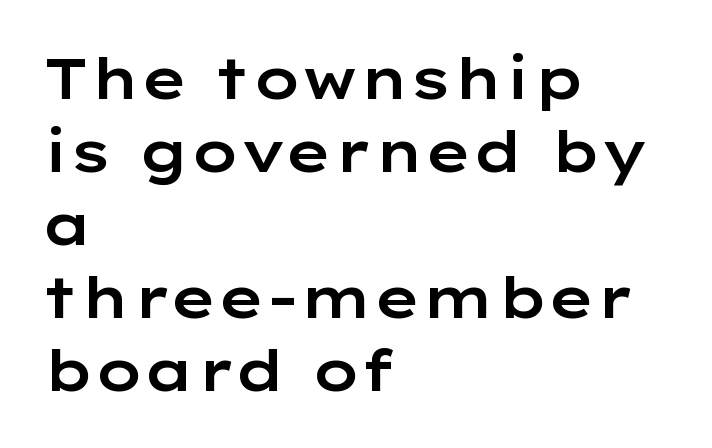
{"serif": "no", "italic": "no", "width": "wide", "stroke_contrast": "low", "x_height": "medium", "monospaced": "no", "underline": "no", "align": "left", "line_spacing": "normal", "line_spacing_ratio": 1.28, "letter_spacing": "normal", "letter_spacing_em": 0.0, "glyph_px": 57}
